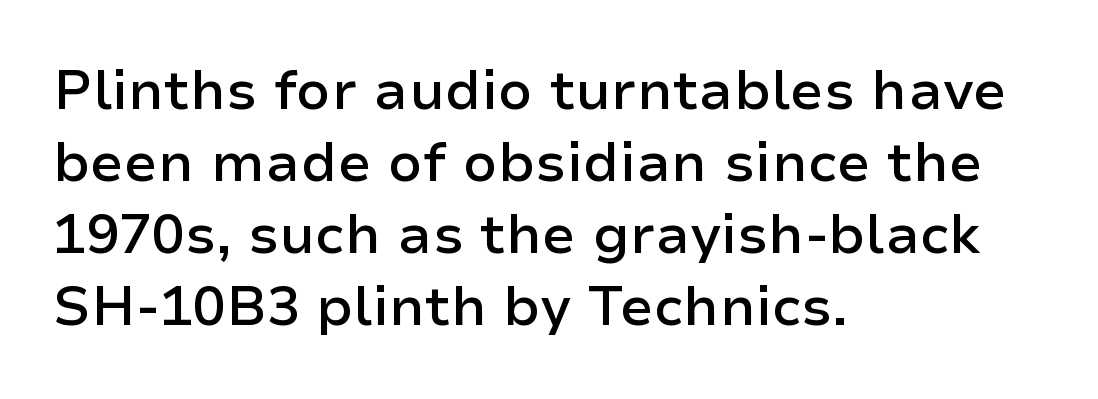
Q: Is the text bold? A: Semi-bold.
Q: Is the text italic (slanted)? A: No, it is upright.
Q: Is the typeface a serif or a sans-serif typeface? A: Sans-serif.
Q: Is the text underlined? A: No.
Q: How is the paragraph aligned? A: Left-aligned.
Q: Is the spacing between letters normal or unusually wide? A: Normal.
Q: Is the spacing between lines tight, normal or loose? A: Normal.
Q: Width (condensed, normal, or wide)? A: Normal.
Q: Stroke contrast? A: Low.
Q: x-height? A: Medium.
Q: Monospaced? A: No.
